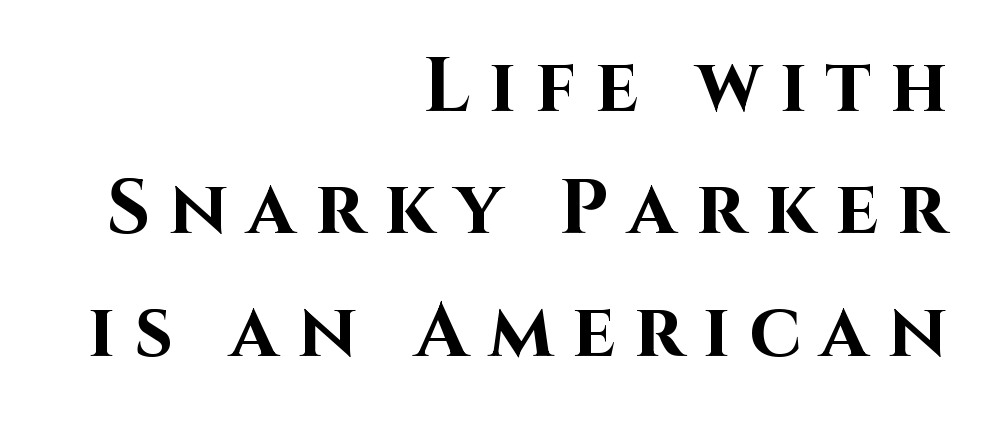
{"serif": "no", "italic": "no", "bold": "yes", "weight": "bold", "width": "normal", "stroke_contrast": "high", "x_height": "large", "monospaced": "no", "underline": "no", "align": "right", "line_spacing": "normal", "line_spacing_ratio": 1.61, "letter_spacing": "wide", "letter_spacing_em": 0.25, "glyph_px": 76}
